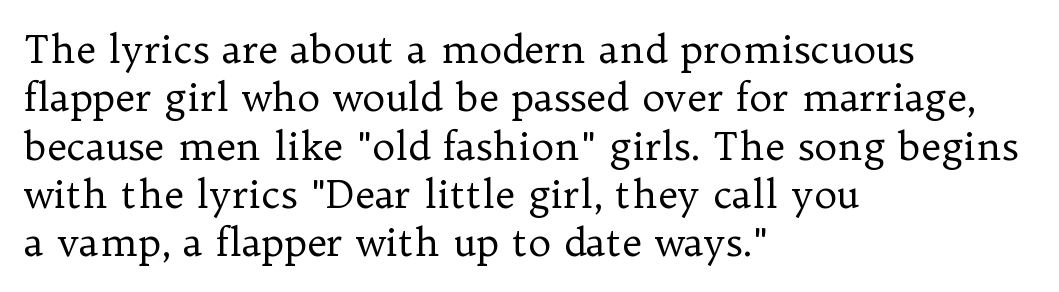
Q: Is the text bold? A: No.
Q: Is the text italic (slanted)? A: No, it is upright.
Q: Is the typeface a serif or a sans-serif typeface? A: Serif.
Q: Is the text underlined? A: No.
Q: How is the paragraph aligned? A: Left-aligned.
Q: Is the spacing between letters normal or unusually wide? A: Normal.
Q: Width (condensed, normal, or wide)? A: Normal.
Q: Stroke contrast? A: Low.
Q: x-height? A: Medium.
Q: Monospaced? A: No.
